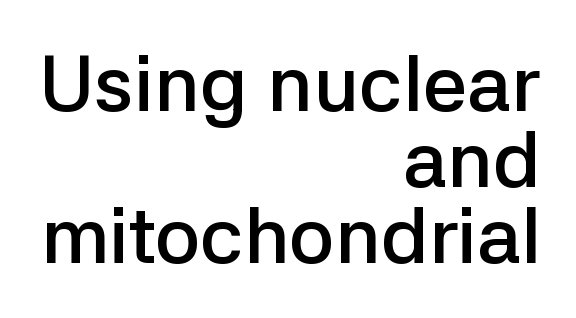
Characters follow at the spacing the type designer built in. The passage is arranged like a letterhead date or caption credit — flush right. This is the regular roman posture of the typeface. The rendering shows plain stroke endings on the letterforms — a sans-serif design.
